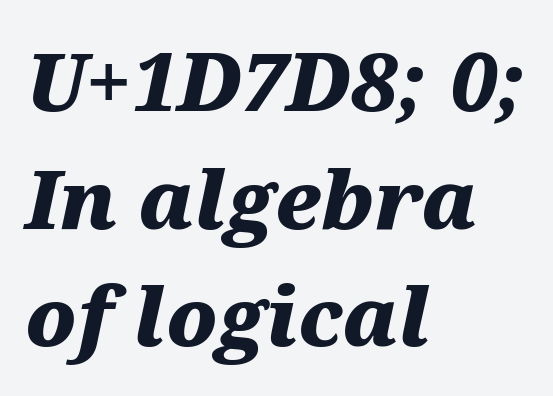
The image shows 80 px heavy, wide type, italic (leaning right); set left-aligned, normal line spacing (1.47x), normal letter spacing, not underlined; medium stroke contrast and a medium x-height.
